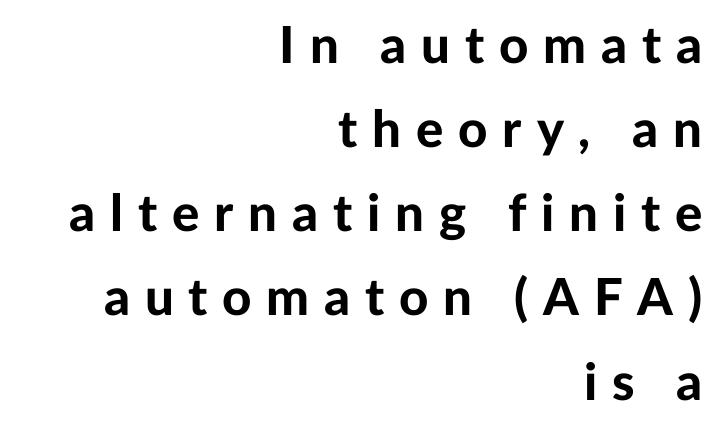
{"serif": "no", "italic": "no", "bold": "yes", "weight": "bold", "width": "normal", "stroke_contrast": "low", "x_height": "medium", "monospaced": "no", "underline": "no", "align": "right", "line_spacing": "normal", "line_spacing_ratio": 1.65, "letter_spacing": "wide", "letter_spacing_em": 0.29, "glyph_px": 51}
